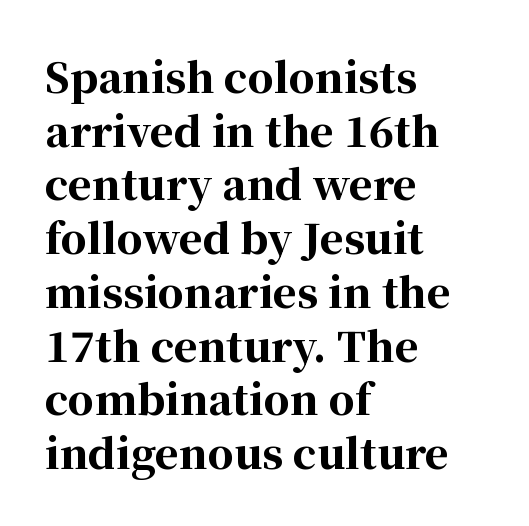
{"serif": "yes", "italic": "no", "bold": "yes", "weight": "bold", "width": "normal", "stroke_contrast": "high", "x_height": "medium", "monospaced": "no", "underline": "no", "align": "left", "line_spacing": "normal", "line_spacing_ratio": 1.31, "letter_spacing": "normal", "letter_spacing_em": 0.0, "glyph_px": 41}
